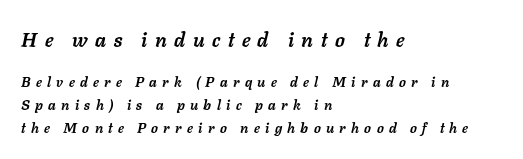
{"italic": "yes", "lean": "right", "slant_degrees": 11, "bold": "yes", "underline": "no", "align": "left", "line_spacing": "normal", "line_spacing_ratio": 1.62, "letter_spacing": "wide", "letter_spacing_em": 0.38, "larger_block": "first", "size_ratio": 1.43, "glyph_px": 20}
